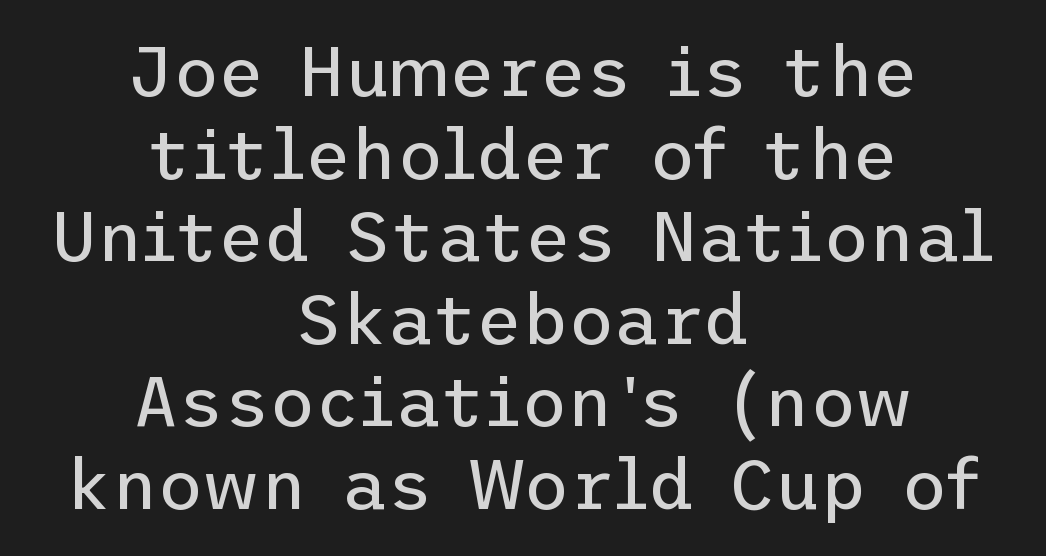
Anything drawn beneath the words? Only blank space. Letters have the restrained weight of plain body copy at most. Is this a sans? Yes — the strokes have no serifs. The face used here is rendered with its standard letterfit. These lines were composed using upright roman letters. A student would call this center alignment; a typographer would say set centered.
